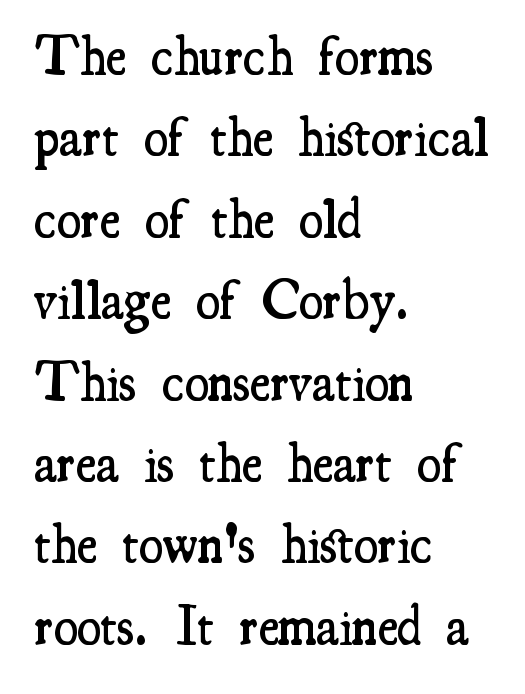
The image shows 55 px semibold, condensed serif type, upright; set left-aligned, normal line spacing (1.48x), normal letter spacing, not underlined; medium stroke contrast and a small x-height.
